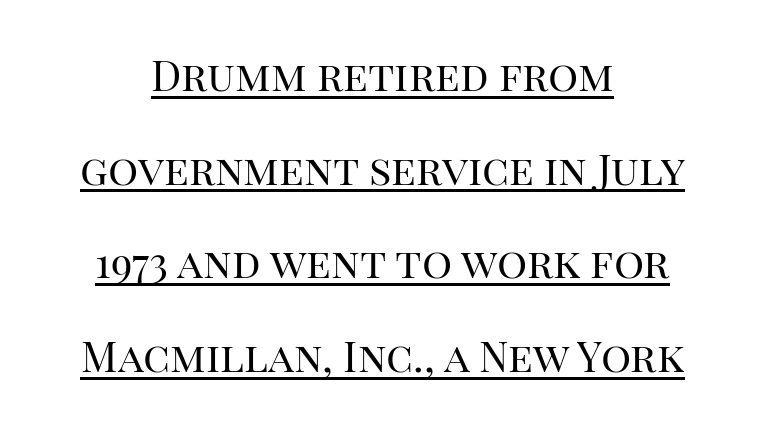
The image shows 42 px regular-weight serif type, upright; set centered, loose line spacing (2.23x), normal letter spacing, underlined; high stroke contrast and a large x-height.
